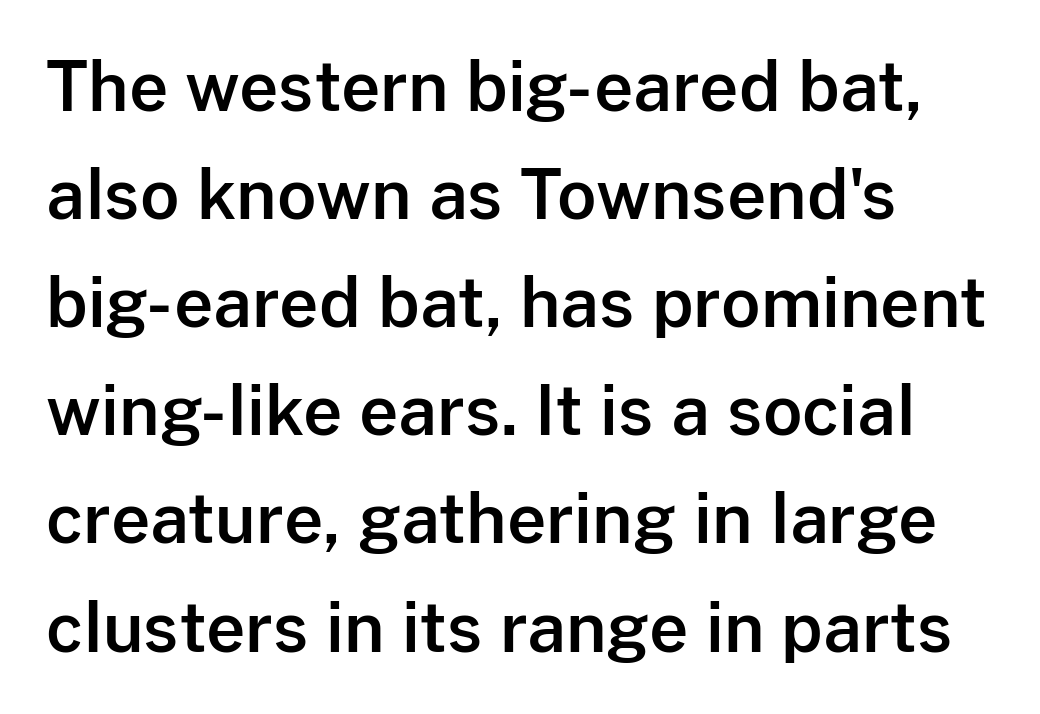
Tracking value appears to be zero — textbook default spacing. Style check: upright. A typesetter would label this face a sans. Character widths vary here, with narrow letters taking less room than wide ones. Anything drawn beneath the words? Only blank space. Alignment: flush left.
